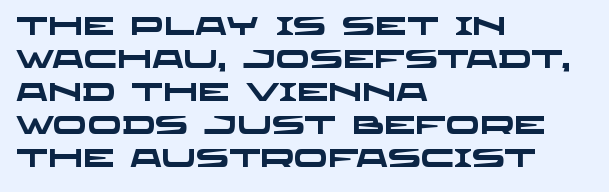
The words here are not underlined. The passage shown is emphatically bold. The line-height multiplier appears to be the usual default. The passage is arranged the way most books set body copy — flush left. No extra tracking has been applied to these lines.
